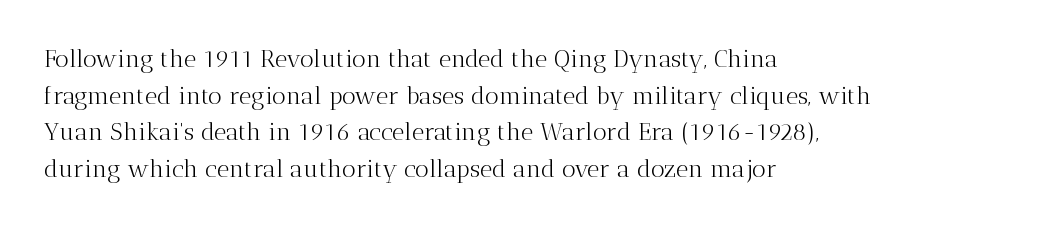
Q: Is the text bold? A: No.
Q: Is the text italic (slanted)? A: No, it is upright.
Q: Is the text underlined? A: No.
Q: How is the paragraph aligned? A: Left-aligned.
Q: Is the spacing between letters normal or unusually wide? A: Normal.
Q: Is the spacing between lines tight, normal or loose? A: Normal.
